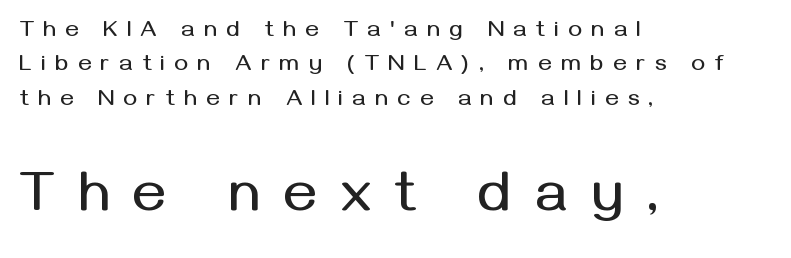
The typography opts for an upright posture over an oblique one. Regular leading. Between these two stacked blocks, the lower one wins on size. Decoration check: the copy has no underline.
